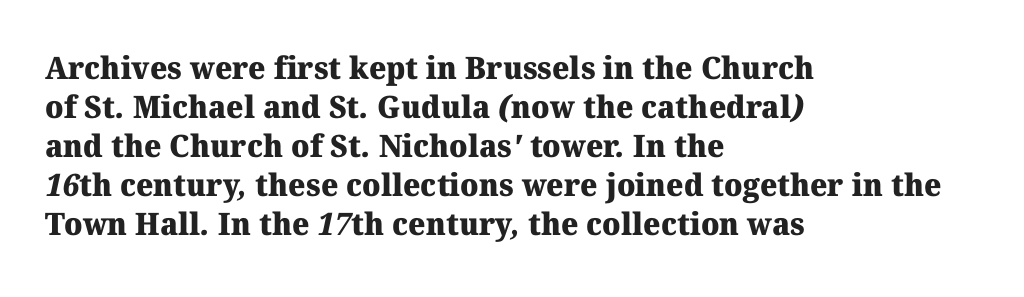
The image shows 31 px heavy serif type; set left-aligned, normal line spacing (1.26x), normal letter spacing, not underlined; medium stroke contrast and a medium x-height.
